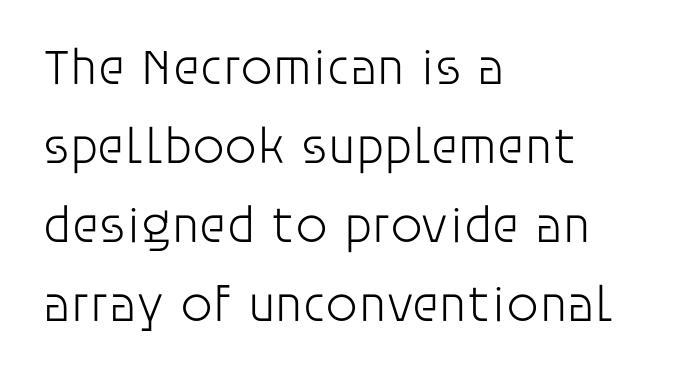
{"serif": "no", "italic": "no", "bold": "no", "weight": "light", "width": "normal", "stroke_contrast": "low", "x_height": "large", "monospaced": "no", "underline": "no", "align": "left", "line_spacing": "normal", "line_spacing_ratio": 1.55, "letter_spacing": "normal", "letter_spacing_em": 0.0, "glyph_px": 51}
